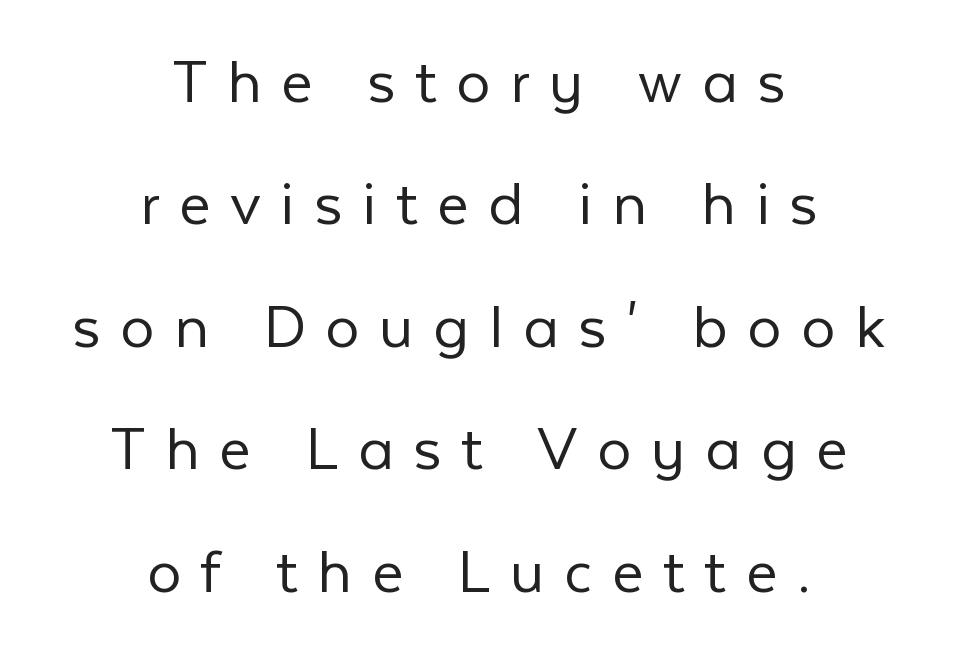
Do the characters align in a grid? No, the font is proportional. Notice how the passage keeps no hard edge, just a central spine. No chunkiness to these letters — they're not bold. The tracking reads as deliberately expanded to a designer's eye.
